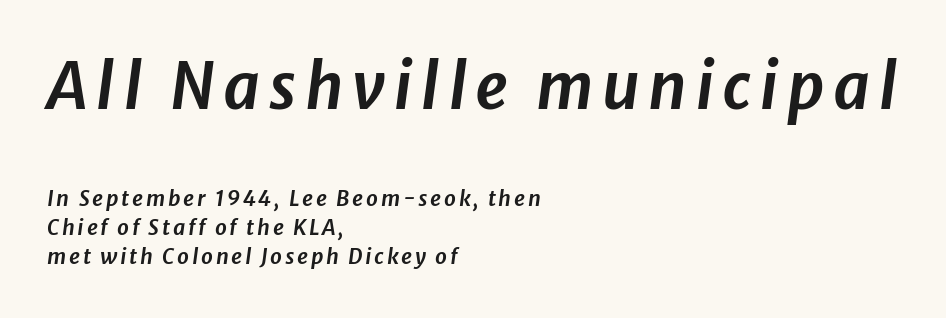
Q: Is the text italic (slanted)? A: Yes, it leans right by about 8 degrees.
Q: Is the text underlined? A: No.
Q: How is the paragraph aligned? A: Left-aligned.
Q: Is the spacing between lines tight, normal or loose? A: Normal.
Q: Which block of text is set in a larger size, the first (top) or the second (bottom)? A: The first (top) one.
Q: Width (condensed, normal, or wide)? A: Normal.
Q: Stroke contrast? A: Low.
Q: x-height? A: Medium.
Q: Monospaced? A: No.
